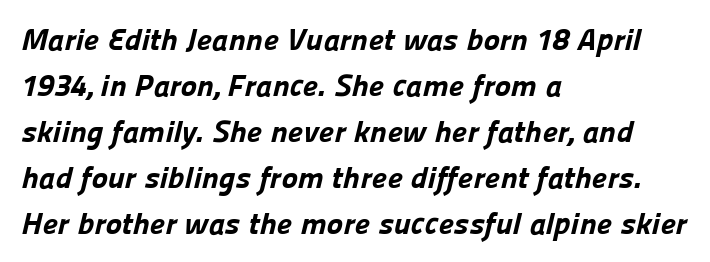
Stroke terminals: plain, sans-serif. Bare-footed words on every line. Honestly, the row spacing looks completely unremarkable. Proportional: the letters do not fall into vertical columns. The font is running at its bold setting.
